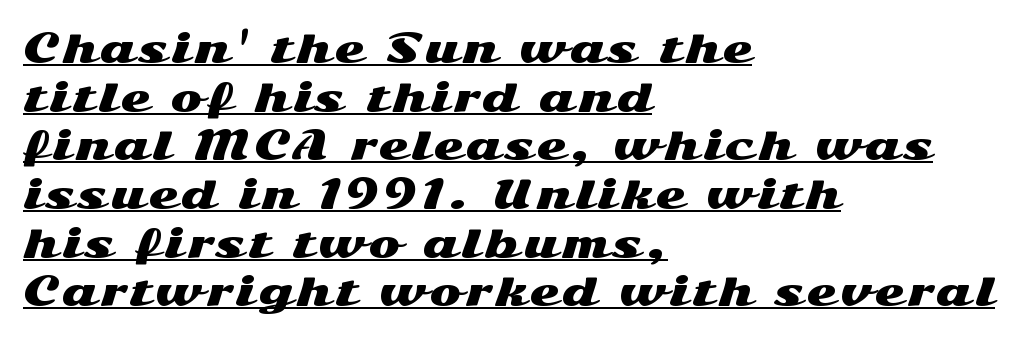
Q: Is the text italic (slanted)? A: Yes.
Q: Is the typeface a serif or a sans-serif typeface? A: Sans-serif.
Q: Is the text underlined? A: Yes.
Q: How is the paragraph aligned? A: Left-aligned.
Q: Is the spacing between lines tight, normal or loose? A: Normal.
Q: Width (condensed, normal, or wide)? A: Wide.
Q: Stroke contrast? A: Medium.
Q: x-height? A: Medium.
Q: Monospaced? A: No.
